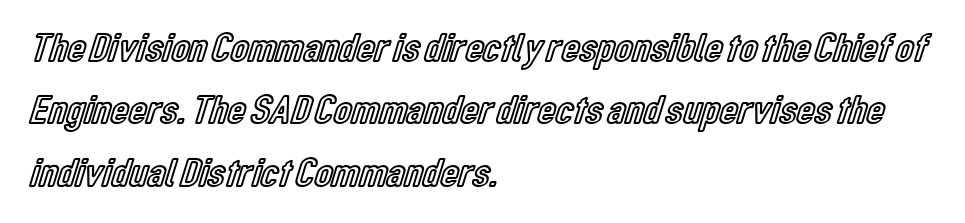
{"width": "condensed", "x_height": "medium", "monospaced": "no", "underline": "no", "align": "left", "line_spacing": "normal", "line_spacing_ratio": 1.52, "letter_spacing": "normal", "letter_spacing_em": 0.0, "glyph_px": 41}
